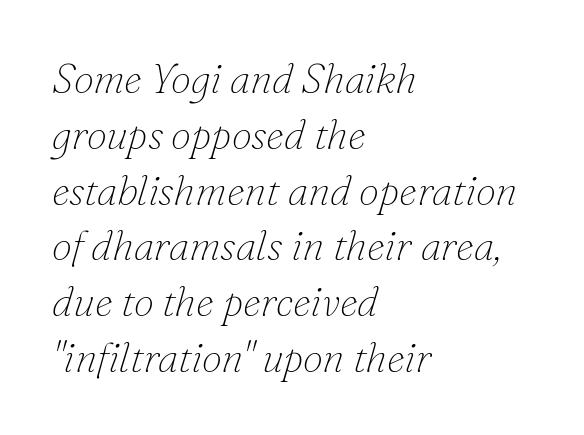
No extra tracking has been applied to these lines. Is there much room between lines? A standard amount, neither cramped nor airy. Compared with a typical body face, this is equally light or lighter still. The ragged edge is on the right, which tells us the setting is flush left. The foot of each line stays bare and open.
